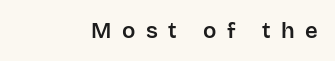
The image shows 22 px text type, upright; set unusually wide letter spacing (+0.48 em), not underlined.
